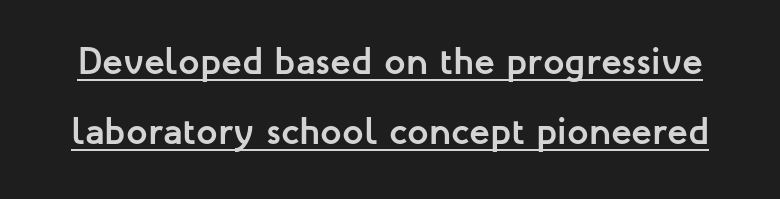
The face used here appears with an underline applied. Look at the bottom of the vertical strokes: they stop flat, with no serifs. Bold? Absolutely — the strokes are thick and heavy. Caption: standard tracking, unaltered. Italic? Not at all — the glyphs are vertical.
